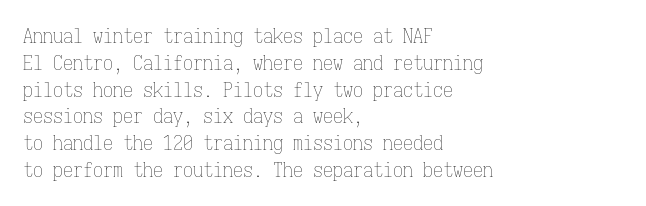
The image shows 20 px text type, upright; set left-aligned, normal line spacing (1.34x), normal letter spacing, not underlined.
